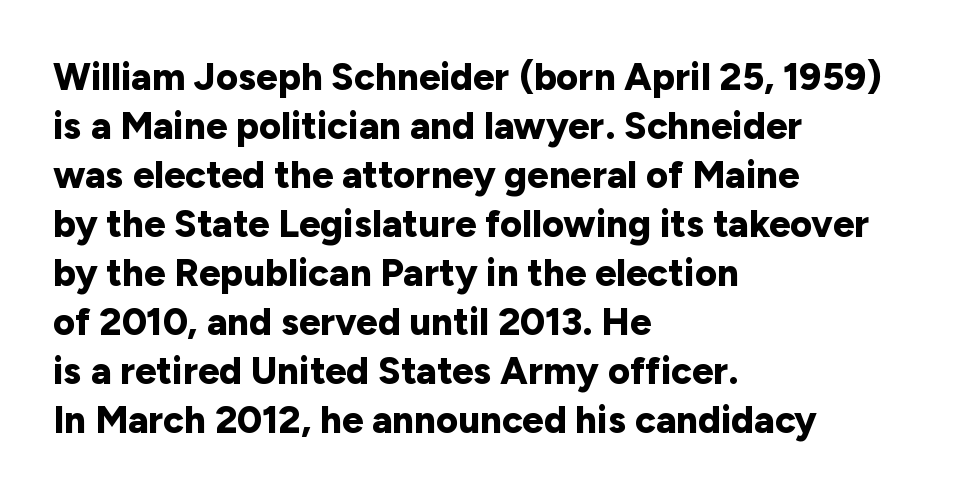
{"serif": "no", "italic": "no", "bold": "yes", "weight": "bold", "width": "normal", "stroke_contrast": "low", "x_height": "medium", "monospaced": "no", "underline": "no", "align": "left", "line_spacing": "normal", "line_spacing_ratio": 1.29, "letter_spacing": "normal", "letter_spacing_em": 0.0, "glyph_px": 38}
